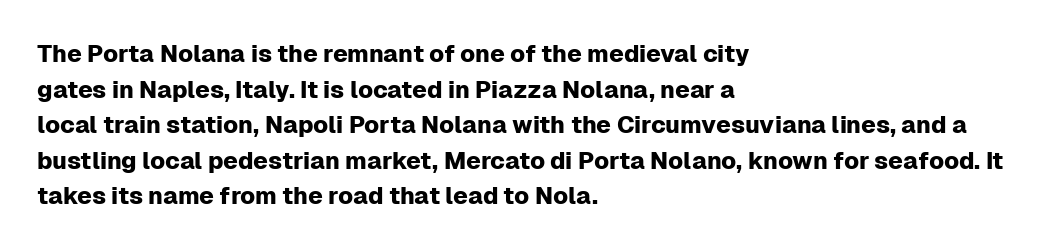
The image shows 24 px text type, upright; set left-aligned, normal line spacing (1.48x), normal letter spacing, not underlined.
